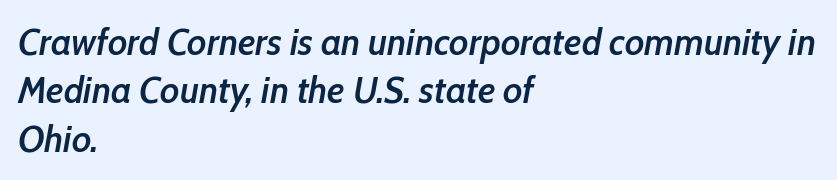
What stands out about the letter spacing? Nothing — it is the standard amount. Emphasis-style slanted type is in use. The passage shown is not underscored anywhere. Spacing verdict: proportional, widths tailored to each character. As a designer I'd log this as weight 600, semibold.
